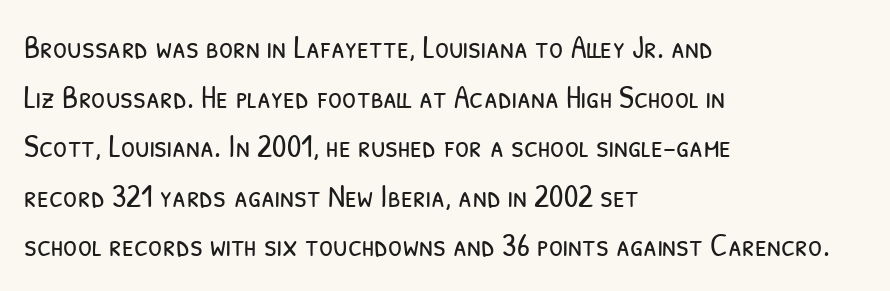
The image shows 32 px light, condensed sans-serif type; set left-aligned, normal line spacing (1.55x), normal letter spacing, not underlined; low stroke contrast and a medium x-height.
